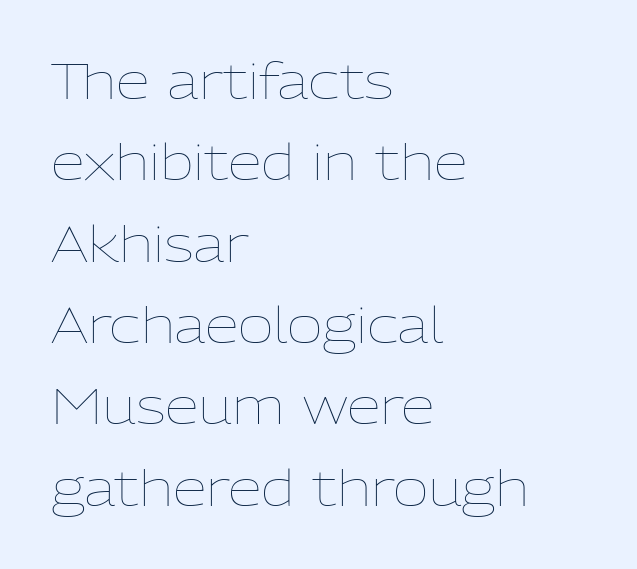
{"italic": "no", "bold": "no", "weight": "thin", "width": "normal", "stroke_contrast": "low", "x_height": "medium", "monospaced": "no", "underline": "no", "align": "left", "line_spacing": "normal", "line_spacing_ratio": 1.66, "letter_spacing": "normal", "letter_spacing_em": 0.0, "glyph_px": 49}
